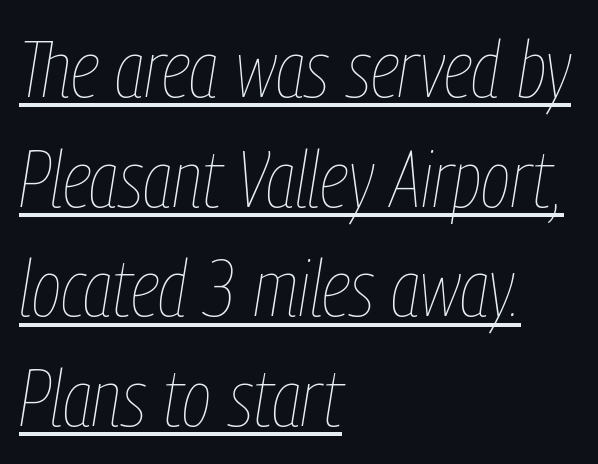
{"italic": "yes", "lean": "right", "slant_degrees": 9, "bold": "no", "weight": "thin", "width": "condensed", "stroke_contrast": "low", "x_height": "medium", "monospaced": "no", "underline": "yes", "align": "left", "line_spacing": "normal", "line_spacing_ratio": 1.37, "letter_spacing": "normal", "letter_spacing_em": 0.0, "glyph_px": 80}
